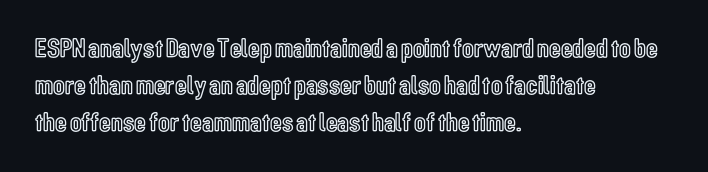
The image shows 27 px text type, upright; set left-aligned, normal line spacing (1.37x), normal letter spacing, not underlined.
